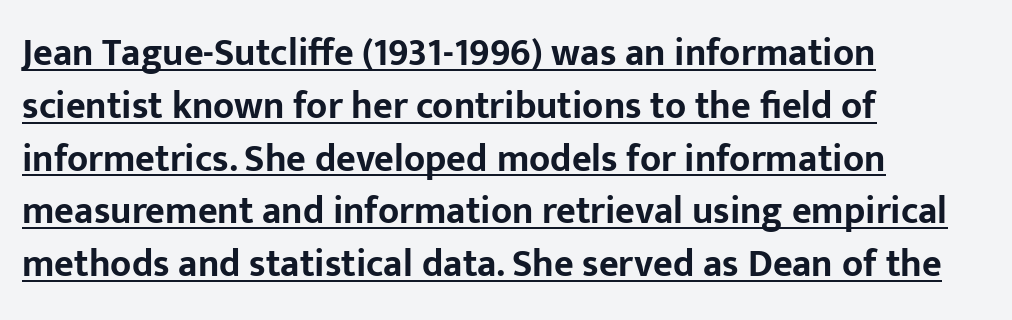
Leading: standard. Rendered with straight, roman letterforms. Layout note: lines flush left. Does a line run under the words? Yes, clearly.
